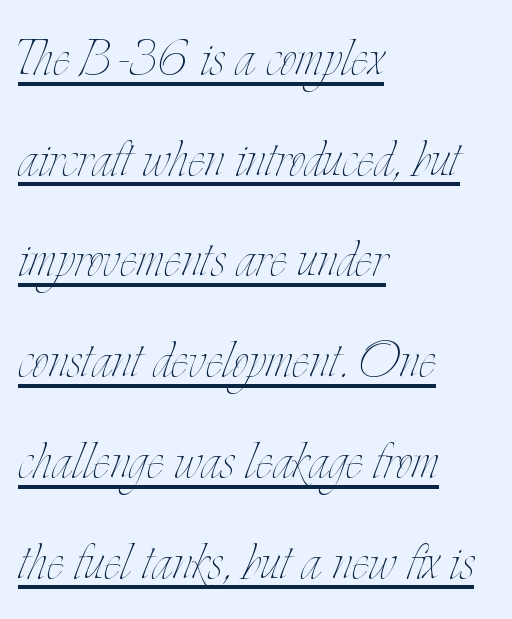
The image shows 65 px thin, condensed type; set left-aligned, normal line spacing (1.55x), normal letter spacing, underlined; low stroke contrast and a small x-height.
